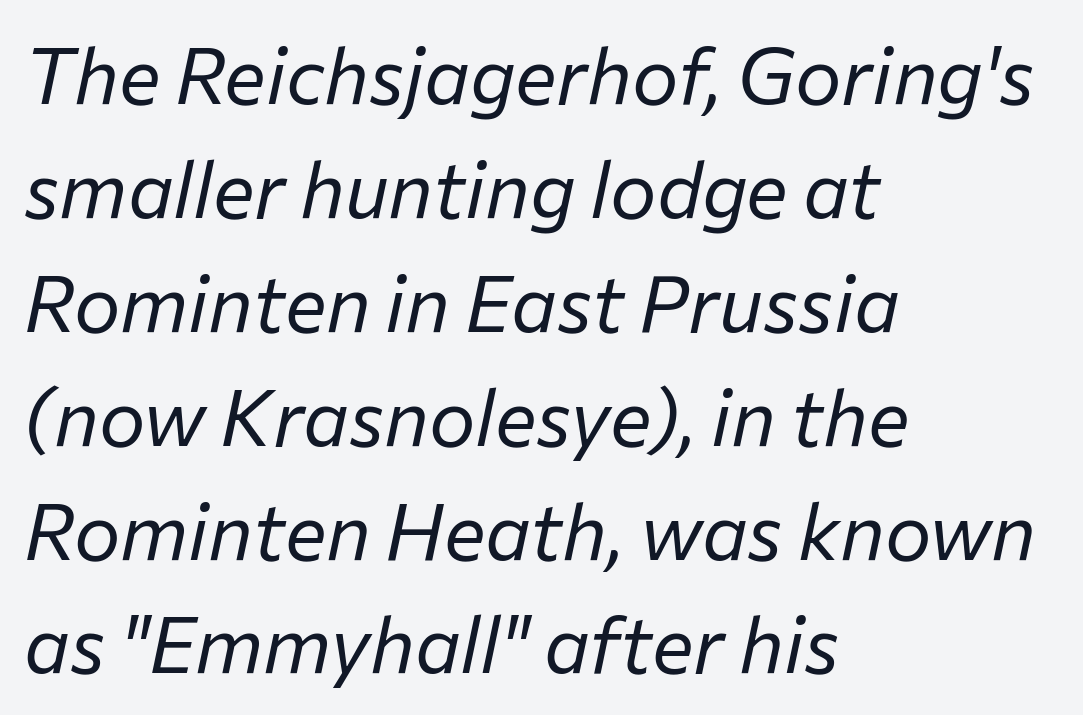
Q: Is the text bold? A: No.
Q: Is the text italic (slanted)? A: Yes, it leans right by about 12 degrees.
Q: Is the text underlined? A: No.
Q: How is the paragraph aligned? A: Left-aligned.
Q: Is the spacing between letters normal or unusually wide? A: Normal.
Q: Is the spacing between lines tight, normal or loose? A: Normal.
Q: Width (condensed, normal, or wide)? A: Normal.
Q: Stroke contrast? A: Low.
Q: x-height? A: Medium.
Q: Monospaced? A: No.
